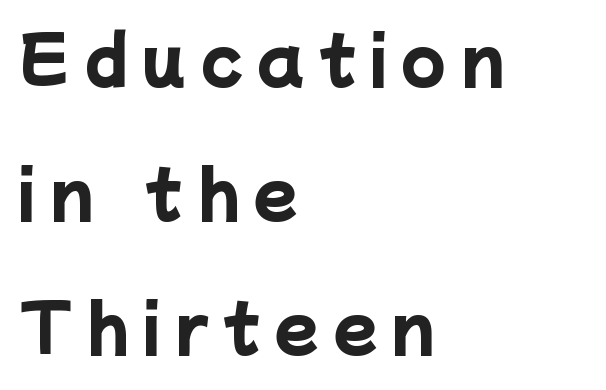
If you measured baseline to baseline, you'd find a long distance. The tracking reads as deliberately expanded to a designer's eye. The rendering uses natural spacing where letterforms have individual widths. Is this a sans? Yes — the strokes have no serifs. Typeset ragged right — the left edge is the straight one. Plenty of ink on the page — the face is bold.
